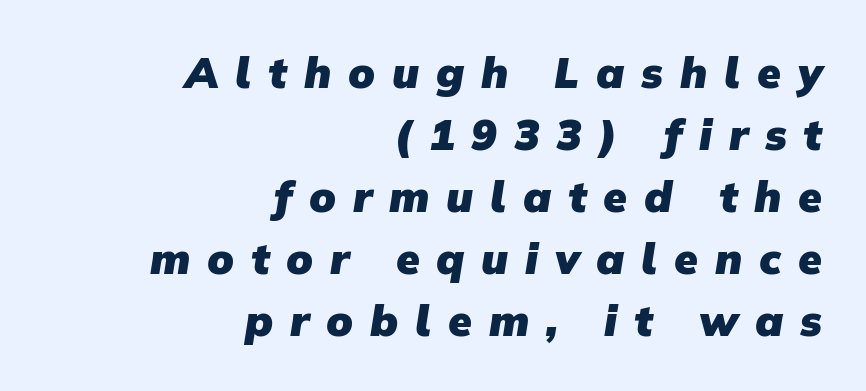
The image shows 43 px heavy sans-serif type; set right-aligned, normal line spacing (1.44x), unusually wide letter spacing (+0.39 em), not underlined; low stroke contrast and a medium x-height.
